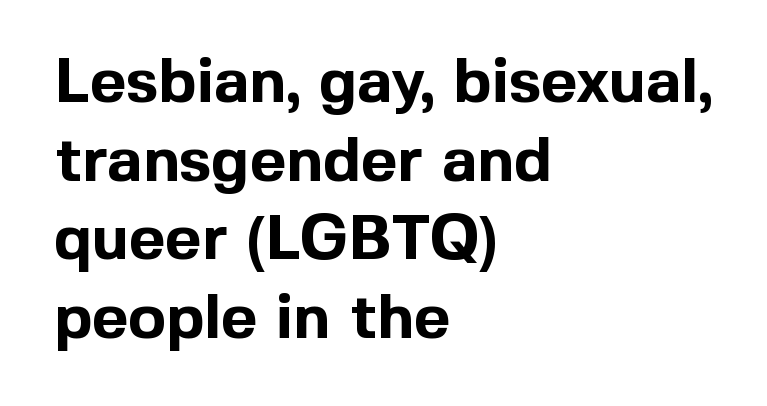
Q: Is the text bold? A: Yes.
Q: Is the text italic (slanted)? A: No, it is upright.
Q: Is the typeface a serif or a sans-serif typeface? A: Sans-serif.
Q: Is the text underlined? A: No.
Q: How is the paragraph aligned? A: Left-aligned.
Q: Is the spacing between letters normal or unusually wide? A: Normal.
Q: Is the spacing between lines tight, normal or loose? A: Normal.
Q: Width (condensed, normal, or wide)? A: Normal.
Q: x-height? A: Medium.
Q: Monospaced? A: No.
